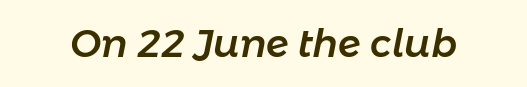
The image shows 38 px text type, italic (leaning right); set normal letter spacing, not underlined; low stroke contrast and a medium x-height.
